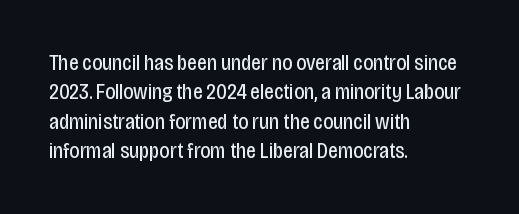
{"italic": "no", "bold": "no", "underline": "no", "align": "left", "line_spacing": "normal", "line_spacing_ratio": 1.34, "letter_spacing": "normal", "letter_spacing_em": 0.0, "glyph_px": 22}
